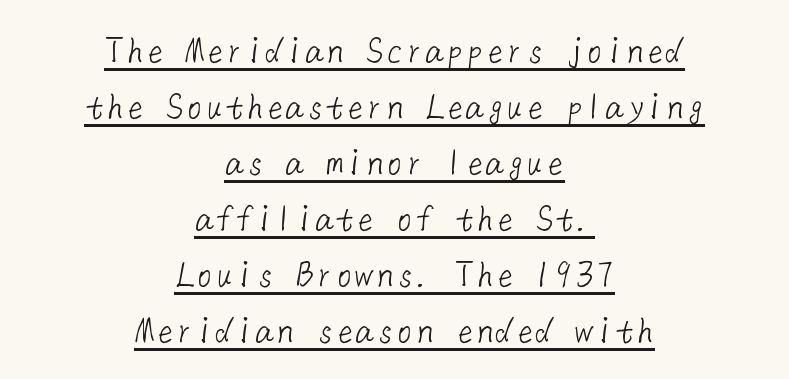
{"serif": "no", "bold": "no", "weight": "light", "width": "normal", "stroke_contrast": "low", "x_height": "medium", "underline": "yes", "align": "center", "line_spacing": "normal", "line_spacing_ratio": 1.4, "letter_spacing": "normal", "letter_spacing_em": 0.0, "glyph_px": 40}
